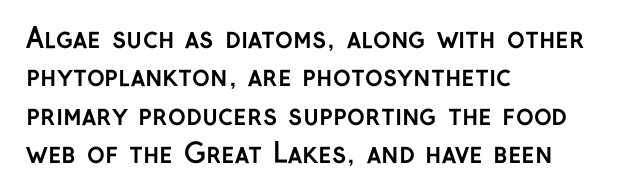
The image shows 27 px bold type, upright; set left-aligned, normal line spacing (1.42x), normal letter spacing, not underlined.
